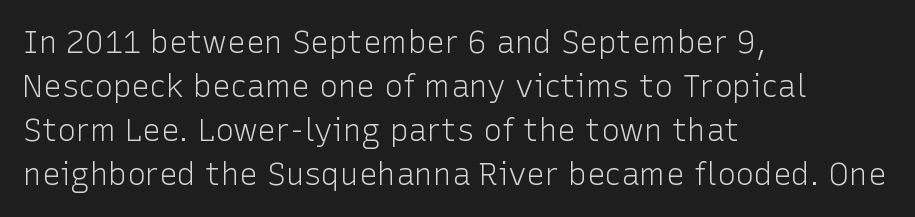
{"serif": "no", "italic": "no", "bold": "no", "weight": "light", "width": "normal", "stroke_contrast": "low", "x_height": "medium", "monospaced": "no", "underline": "no", "align": "left", "line_spacing": "normal", "line_spacing_ratio": 1.42, "letter_spacing": "normal", "letter_spacing_em": 0.0, "glyph_px": 31}
